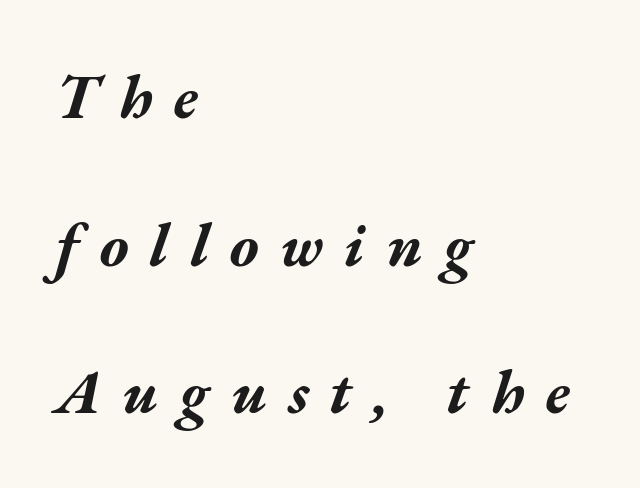
Thick stems and heavy bowls — unmistakably bold. The passage shown is typed in a proportional face where columns would drift. Tracking here is generous; glyphs stand well apart from one another. Every row of glyphs begins at an identical x-position on the left. Successive baselines arrive slowly, with a big drop between each.
